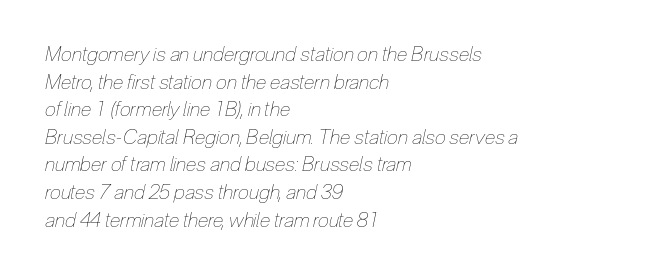
Q: Is the text bold? A: No.
Q: Is the text italic (slanted)? A: Yes, it leans right by about 12 degrees.
Q: Is the text underlined? A: No.
Q: How is the paragraph aligned? A: Left-aligned.
Q: Is the spacing between letters normal or unusually wide? A: Normal.
Q: Is the spacing between lines tight, normal or loose? A: Normal.
